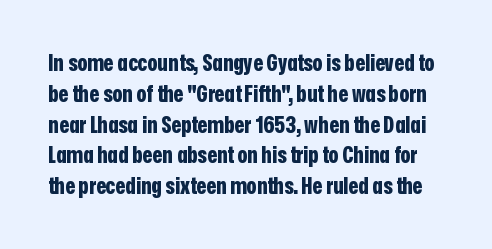
Glyph-to-glyph distance matches everyday printed text. No italicization has been applied; the sample stays upright. Plain, unruled lines of type. This is heavy type, rendered in bold. What's the leading like? Ordinary, nothing unusual.
